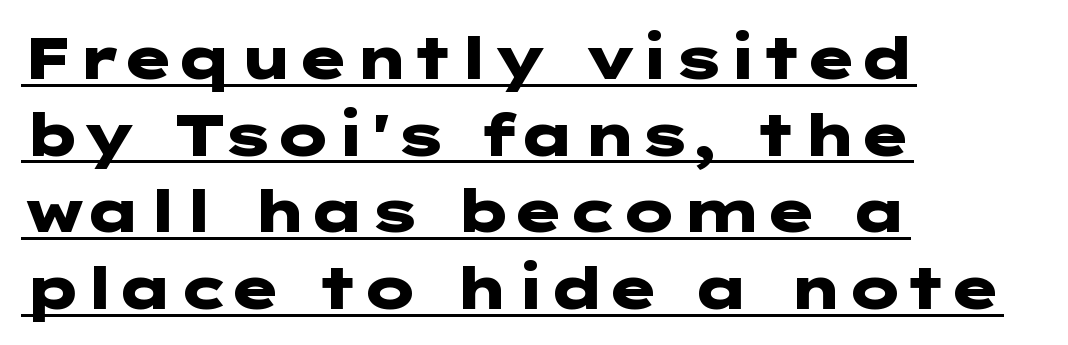
{"serif": "no", "italic": "no", "bold": "yes", "weight": "heavy", "width": "wide", "stroke_contrast": "low", "x_height": "medium", "underline": "yes", "align": "left", "line_spacing": "normal", "line_spacing_ratio": 1.32, "letter_spacing": "normal", "letter_spacing_em": 0.0, "glyph_px": 58}
